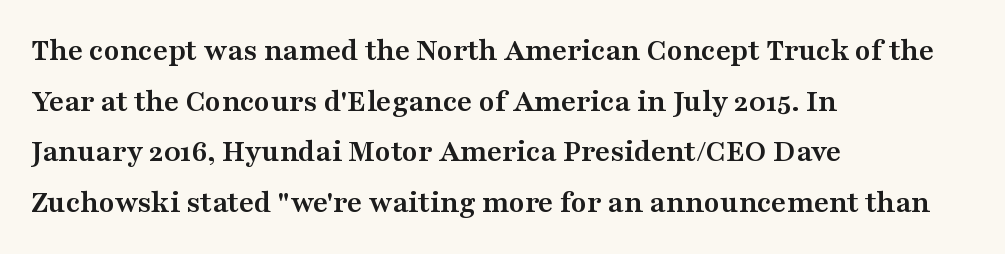
Posture: vertical. These lines are rendered in a variable-pitch font. How would I describe the line gaps? Plain and ordinary. A clean baseline with only descenders dipping below it. The font family rendered here belongs to the serif group. Letter spacing: default.
